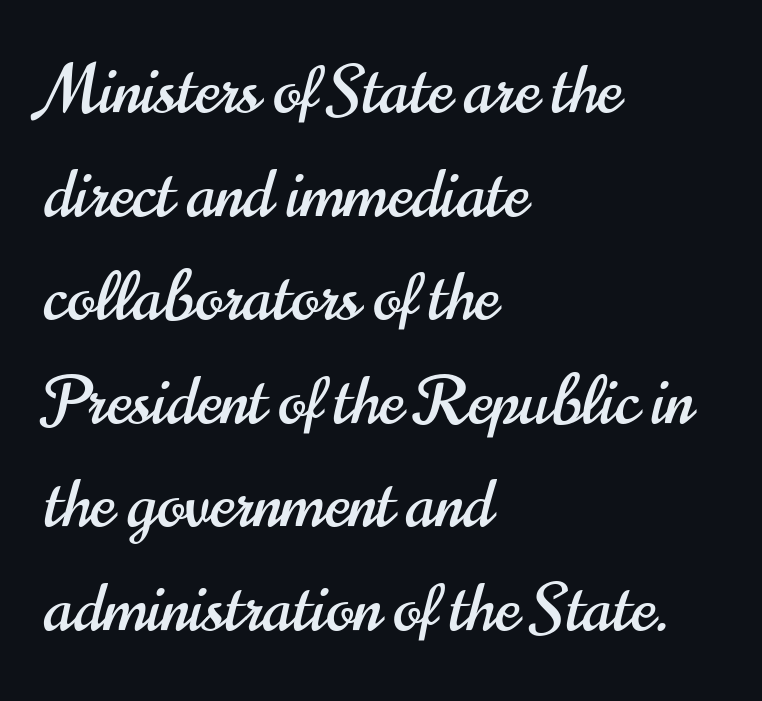
{"serif": "no", "width": "condensed", "stroke_contrast": "high", "x_height": "small", "monospaced": "no", "underline": "no", "align": "left", "line_spacing": "normal", "line_spacing_ratio": 1.57, "letter_spacing": "normal", "letter_spacing_em": 0.0, "glyph_px": 66}
